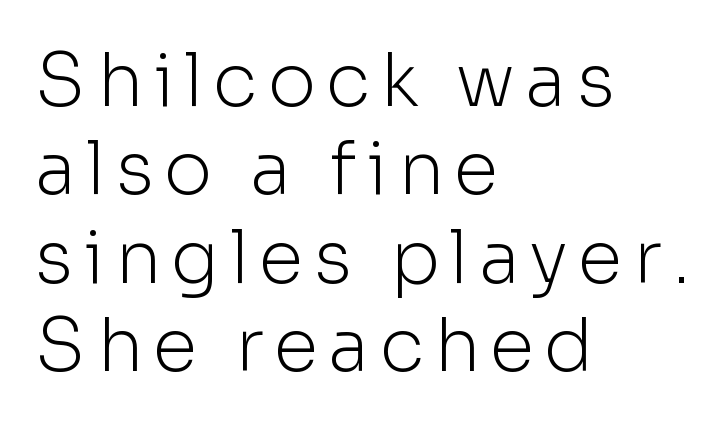
Horizontally, the lines are justified to the leading edge only. Every stem runs plumb, perpendicular to the baseline. These lines are rendered in a variable-pitch font. Classification — sans serif. Ink coverage per letter is moderate at most.
